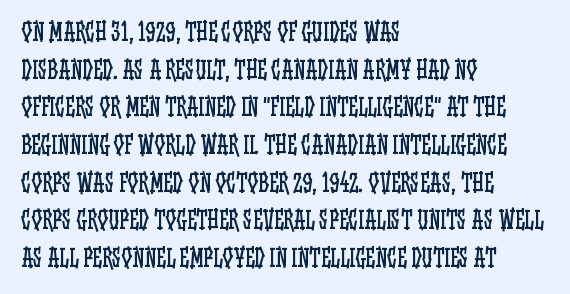
Q: Is the text bold? A: No.
Q: Is the text italic (slanted)? A: No, it is upright.
Q: Is the text underlined? A: No.
Q: How is the paragraph aligned? A: Left-aligned.
Q: Is the spacing between letters normal or unusually wide? A: Normal.
Q: Is the spacing between lines tight, normal or loose? A: Normal.
